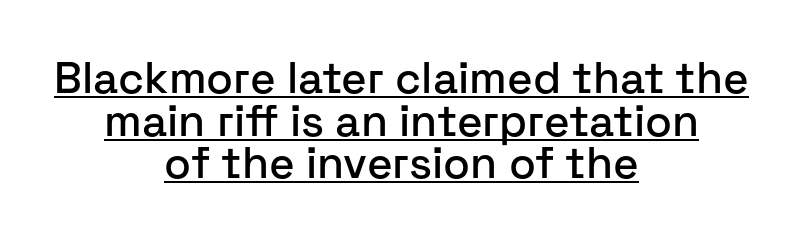
The image shows 44 px sans-serif type, upright; set centered, tight line spacing (0.97x), normal letter spacing, underlined; low stroke contrast and a medium x-height.
